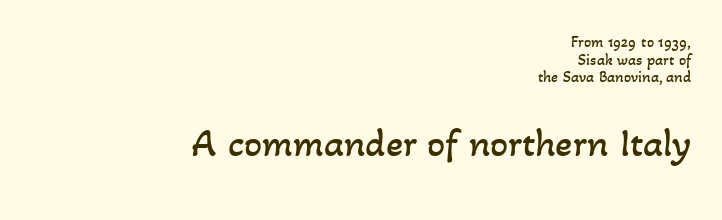
The image shows 40 px regular-weight type; set right-aligned, tight line spacing (1.1x), normal letter spacing, not underlined; the second (bottom) block is 2.5x larger; low stroke contrast and a small x-height.
